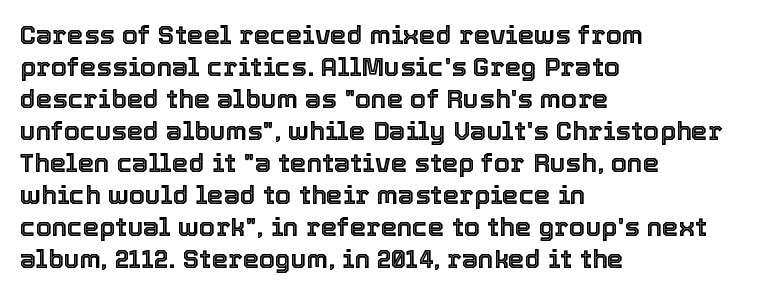
{"italic": "no", "underline": "no", "align": "left", "line_spacing_ratio": 1.23, "letter_spacing": "normal", "letter_spacing_em": 0.0, "glyph_px": 26}
